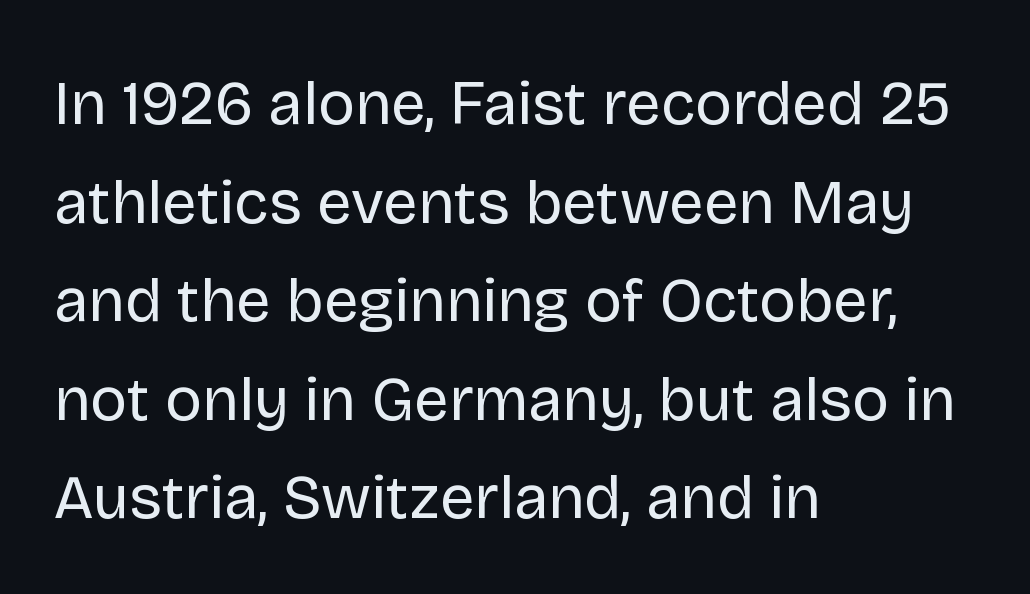
The image shows 62 px regular-weight sans-serif type, upright; set left-aligned, normal line spacing (1.59x), normal letter spacing, not underlined; low stroke contrast and a large x-height.
